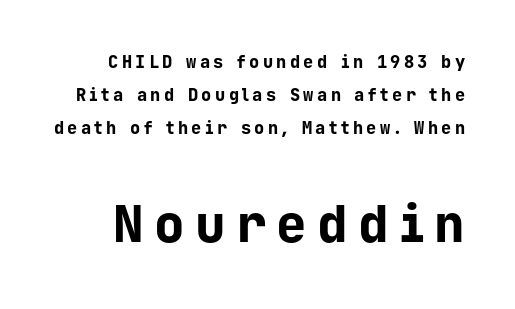
{"serif": "no", "italic": "no", "bold": "yes", "weight": "bold", "width": "normal", "stroke_contrast": "low", "x_height": "medium", "monospaced": "yes", "underline": "no", "line_spacing": "loose", "line_spacing_ratio": 1.93, "letter_spacing": "wide", "letter_spacing_em": 0.2, "larger_block": "second", "size_ratio": 3.0, "glyph_px": 51}
